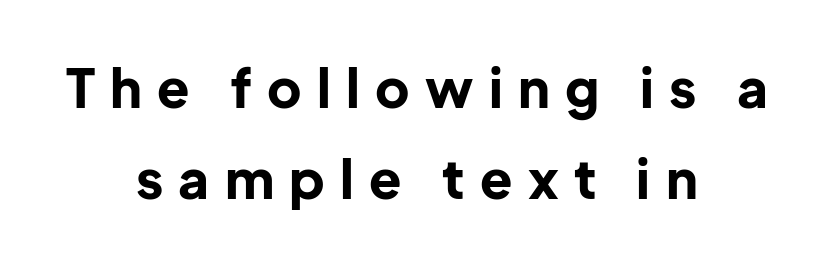
The image shows 53 px bold sans-serif type, upright; set centered, line spacing 1.71x, unusually wide letter spacing (+0.29 em), not underlined; low stroke contrast and a medium x-height.
